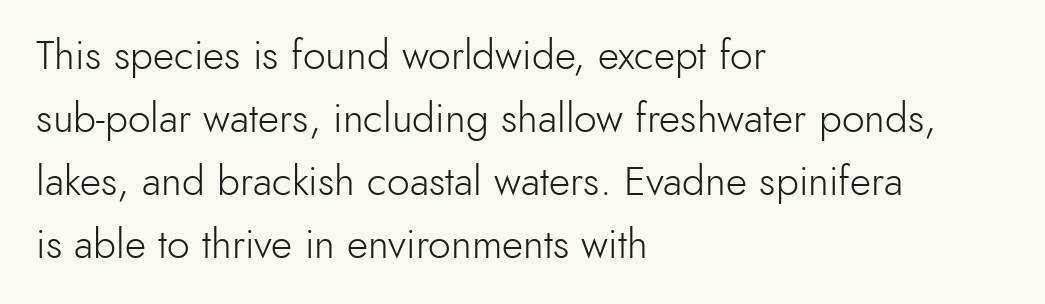
{"serif": "no", "italic": "no", "bold": "no", "weight": "light", "width": "normal", "x_height": "small", "monospaced": "no", "underline": "no", "align": "left", "line_spacing": "normal", "line_spacing_ratio": 1.54, "letter_spacing": "normal", "letter_spacing_em": 0.0, "glyph_px": 41}
